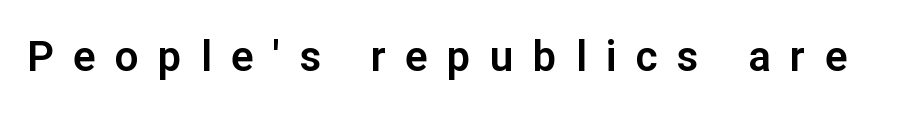
Q: Is the text italic (slanted)? A: No, it is upright.
Q: Is the typeface a serif or a sans-serif typeface? A: Sans-serif.
Q: Is the text underlined? A: No.
Q: Is the spacing between letters normal or unusually wide? A: Unusually wide.
Q: Width (condensed, normal, or wide)? A: Normal.
Q: Stroke contrast? A: Low.
Q: x-height? A: Medium.
Q: Monospaced? A: No.
